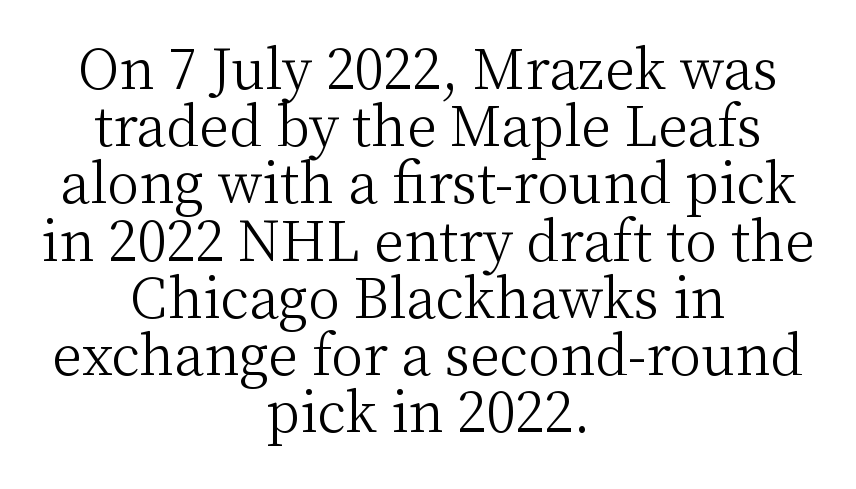
These lines are composed in type with serifs. Only glyphs here, with clear space below each row. A light-to-regular cut is what we see here. The letters stand straight up with perfectly vertical stems. Students, note that the glyphs here touch the page at normal intervals.
